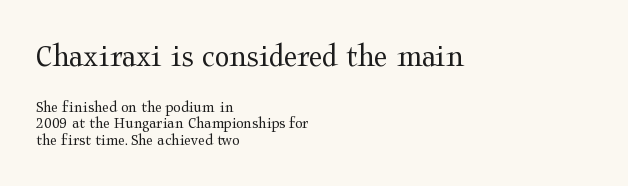
Default kerning and tracking; the words read as compact shapes. What's the leading like? Squeezed, with rows nearly overlapping. Character size in the leading block exceeds that of the trailing block. Think of a printed novel: that variable character pitch is what you see here.
